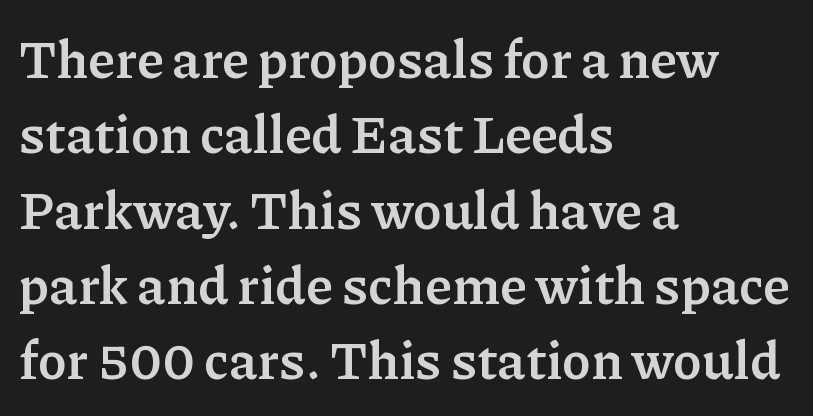
Q: Is the text bold? A: Yes.
Q: Is the text italic (slanted)? A: No, it is upright.
Q: Is the typeface a serif or a sans-serif typeface? A: Serif.
Q: Is the text underlined? A: No.
Q: How is the paragraph aligned? A: Left-aligned.
Q: Is the spacing between letters normal or unusually wide? A: Normal.
Q: Is the spacing between lines tight, normal or loose? A: Normal.
Q: Width (condensed, normal, or wide)? A: Normal.
Q: Stroke contrast? A: Low.
Q: x-height? A: Medium.
Q: Monospaced? A: No.
